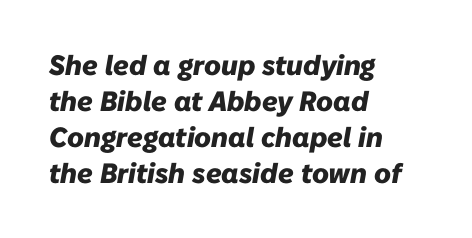
The image shows 28 px heavy type, italic (leaning right); set left-aligned, normal line spacing (1.28x), normal letter spacing, not underlined; low stroke contrast and a medium x-height.
